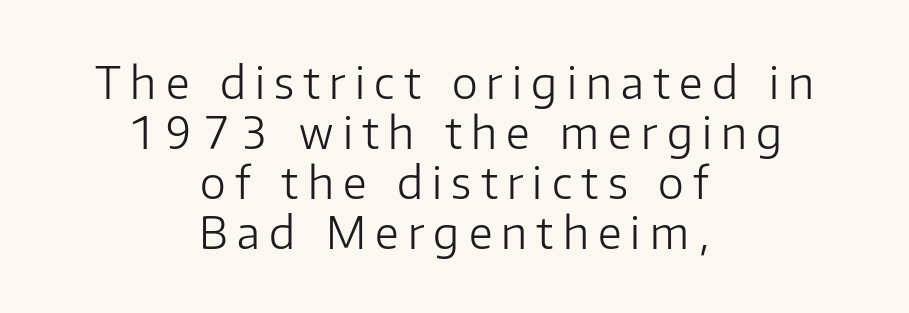
Q: Is the text bold? A: No.
Q: Is the text italic (slanted)? A: No, it is upright.
Q: Is the typeface a serif or a sans-serif typeface? A: Sans-serif.
Q: Is the text underlined? A: No.
Q: How is the paragraph aligned? A: Centered.
Q: Is the spacing between letters normal or unusually wide? A: Unusually wide.
Q: Is the spacing between lines tight, normal or loose? A: Tight.
Q: Width (condensed, normal, or wide)? A: Normal.
Q: Stroke contrast? A: Low.
Q: x-height? A: Medium.
Q: Monospaced? A: No.
